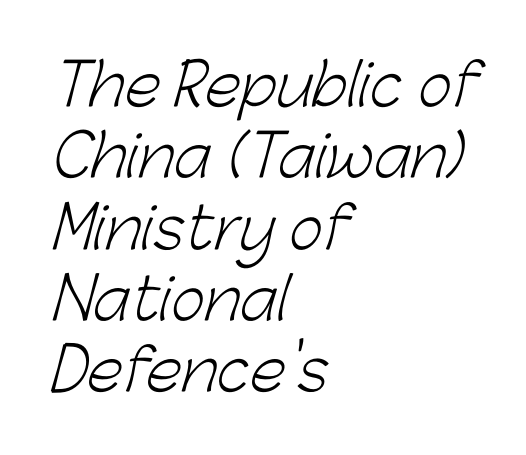
Q: Is the text bold? A: No.
Q: Is the typeface a serif or a sans-serif typeface? A: Sans-serif.
Q: Is the text underlined? A: No.
Q: How is the paragraph aligned? A: Left-aligned.
Q: Is the spacing between letters normal or unusually wide? A: Normal.
Q: Width (condensed, normal, or wide)? A: Normal.
Q: Stroke contrast? A: Low.
Q: x-height? A: Medium.
Q: Monospaced? A: No.
